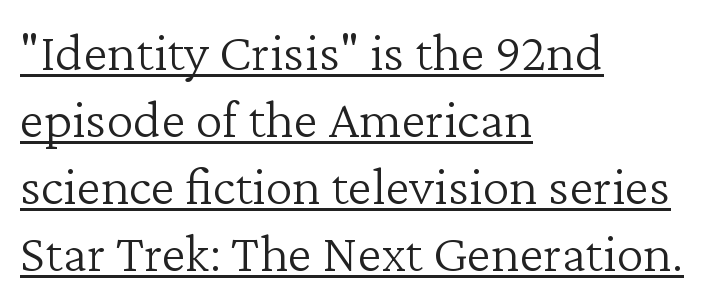
{"serif": "yes", "italic": "no", "bold": "no", "weight": "light", "width": "normal", "stroke_contrast": "low", "x_height": "medium", "monospaced": "no", "underline": "yes", "align": "left", "line_spacing_ratio": 1.22, "letter_spacing": "normal", "letter_spacing_em": 0.0, "glyph_px": 55}
